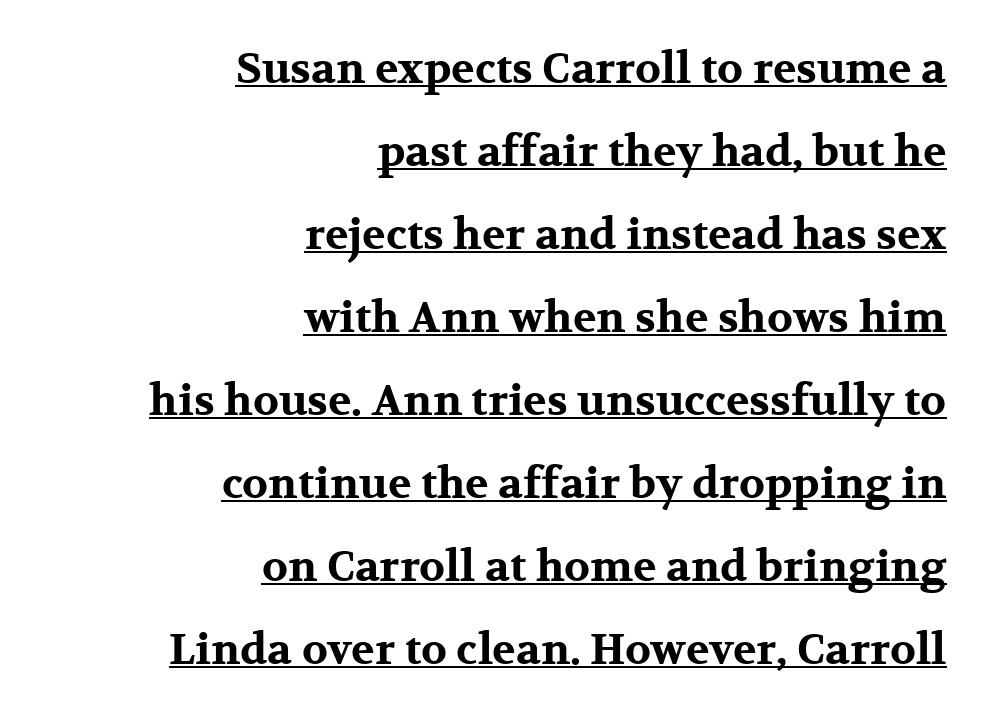
{"serif": "yes", "italic": "no", "bold": "yes", "weight": "bold", "width": "wide", "stroke_contrast": "medium", "x_height": "medium", "monospaced": "no", "underline": "yes", "align": "right", "line_spacing": "loose", "line_spacing_ratio": 1.93, "letter_spacing": "normal", "letter_spacing_em": 0.0, "glyph_px": 43}
